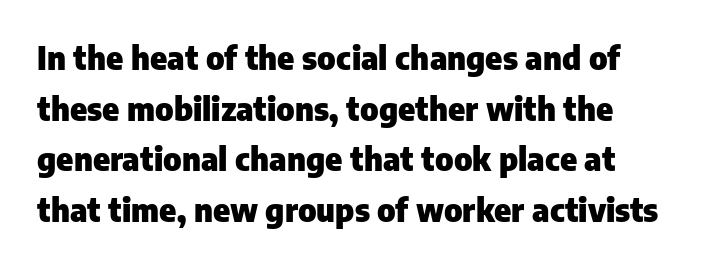
The image shows 32 px heavy sans-serif type, upright; set normal line spacing (1.58x), normal letter spacing, not underlined; low stroke contrast and a medium x-height.
